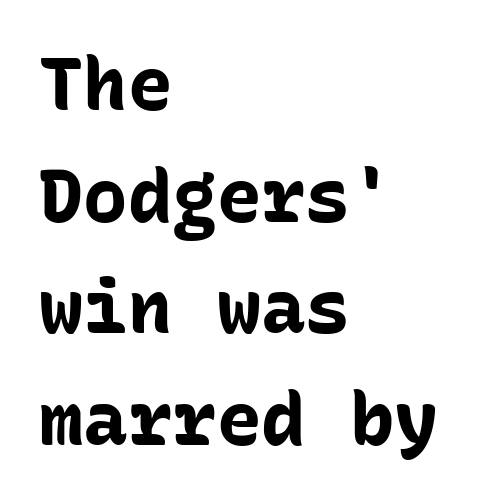
{"serif": "no", "italic": "no", "bold": "yes", "weight": "bold", "width": "normal", "stroke_contrast": "low", "x_height": "medium", "monospaced": "yes", "underline": "no", "align": "left", "line_spacing": "normal", "line_spacing_ratio": 1.51, "letter_spacing": "normal", "letter_spacing_em": 0.0, "glyph_px": 74}
